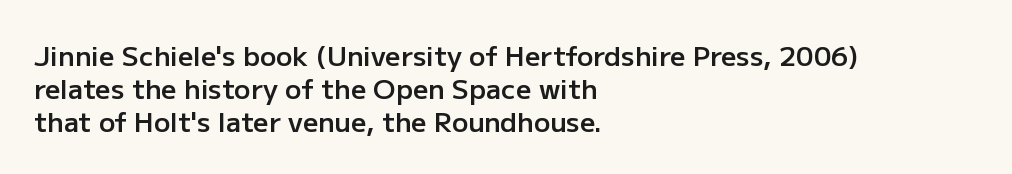
Q: Is the text bold? A: Semi-bold.
Q: Is the text italic (slanted)? A: No, it is upright.
Q: Is the text underlined? A: No.
Q: How is the paragraph aligned? A: Left-aligned.
Q: Is the spacing between letters normal or unusually wide? A: Normal.
